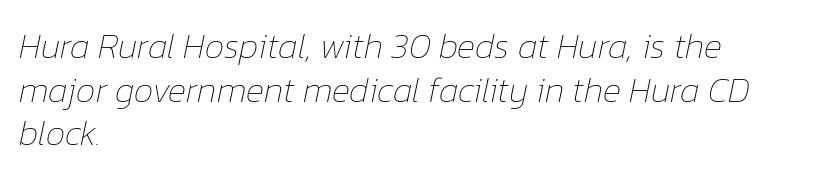
The image shows 35 px thin type, italic (leaning right); set left-aligned, normal line spacing (1.25x), normal letter spacing, not underlined; low stroke contrast and a medium x-height.
